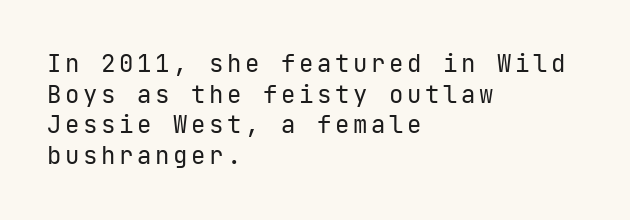
The image shows 24 px text type, upright; set left-aligned, normal line spacing (1.28x), not underlined.
